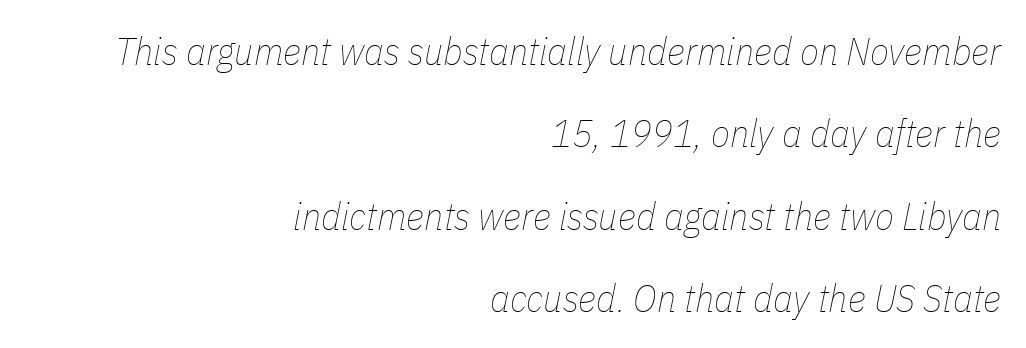
Q: Is the text bold? A: No.
Q: Is the text italic (slanted)? A: Yes, it leans right by about 11 degrees.
Q: Is the text underlined? A: No.
Q: How is the paragraph aligned? A: Right-aligned.
Q: Is the spacing between letters normal or unusually wide? A: Normal.
Q: Is the spacing between lines tight, normal or loose? A: Loose.
Q: Width (condensed, normal, or wide)? A: Condensed.
Q: Stroke contrast? A: Low.
Q: x-height? A: Medium.
Q: Monospaced? A: No.
